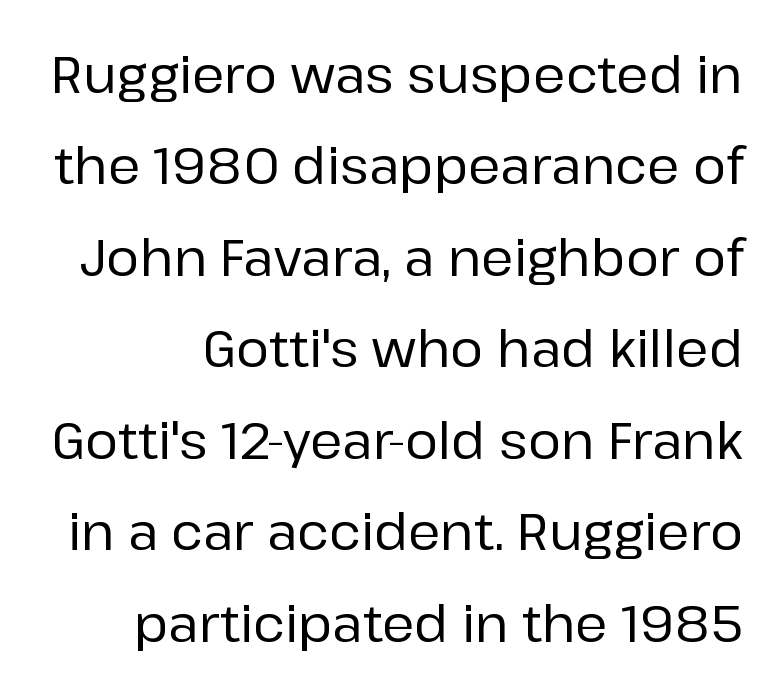
The image shows 50 px sans-serif type, upright; set line spacing 1.83x, normal letter spacing, not underlined; low stroke contrast and a medium x-height.
